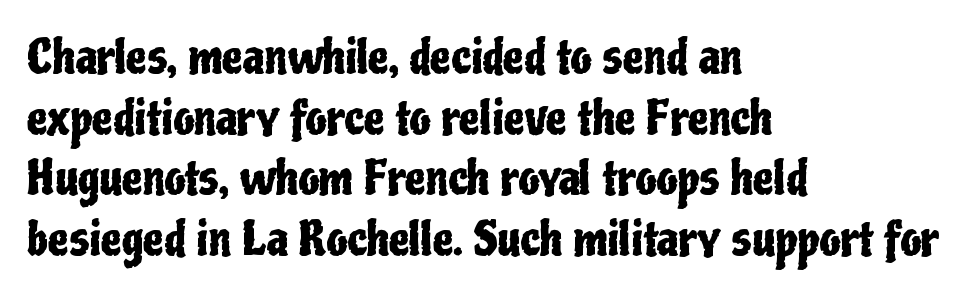
{"serif": "no", "italic": "no", "width": "condensed", "stroke_contrast": "low", "x_height": "medium", "monospaced": "no", "underline": "no", "align": "left", "line_spacing": "normal", "line_spacing_ratio": 1.29, "letter_spacing": "normal", "letter_spacing_em": 0.0, "glyph_px": 47}
